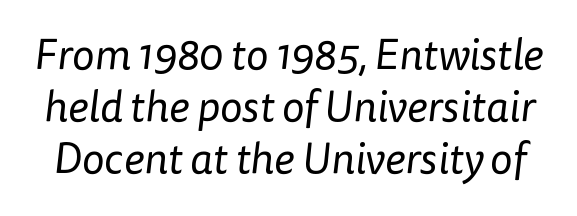
{"serif": "no", "bold": "no", "weight": "regular", "width": "normal", "stroke_contrast": "low", "x_height": "medium", "monospaced": "no", "underline": "no", "line_spacing_ratio": 1.21, "letter_spacing": "normal", "letter_spacing_em": 0.0, "glyph_px": 43}
